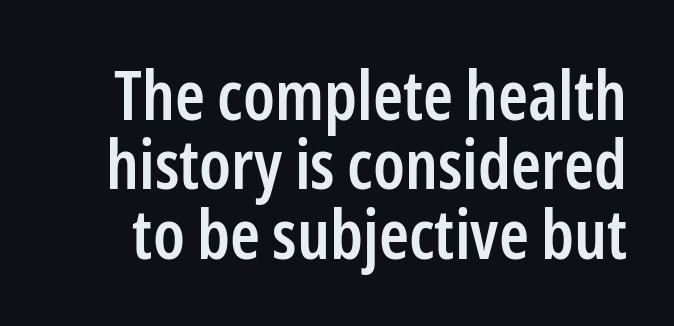
The image shows 68 px semibold, condensed sans-serif type, upright; set tight line spacing (1.02x), normal letter spacing, not underlined; low stroke contrast and a medium x-height.
